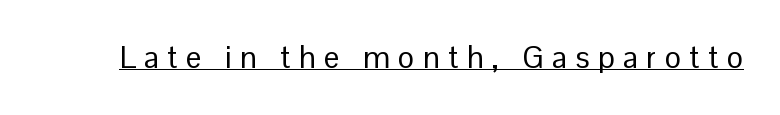
Q: Is the text bold? A: No.
Q: Is the text italic (slanted)? A: No, it is upright.
Q: Is the typeface a serif or a sans-serif typeface? A: Sans-serif.
Q: Is the text underlined? A: Yes.
Q: Is the spacing between letters normal or unusually wide? A: Unusually wide.
Q: Width (condensed, normal, or wide)? A: Normal.
Q: Stroke contrast? A: Low.
Q: x-height? A: Medium.
Q: Monospaced? A: No.
